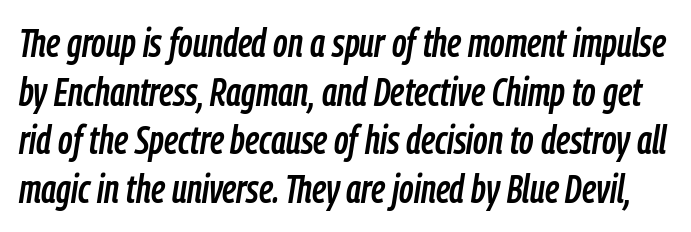
{"italic": "yes", "lean": "right", "slant_degrees": 9, "width": "condensed", "stroke_contrast": "low", "x_height": "medium", "monospaced": "no", "underline": "no", "line_spacing": "normal", "line_spacing_ratio": 1.25, "letter_spacing": "normal", "letter_spacing_em": 0.0, "glyph_px": 39}
